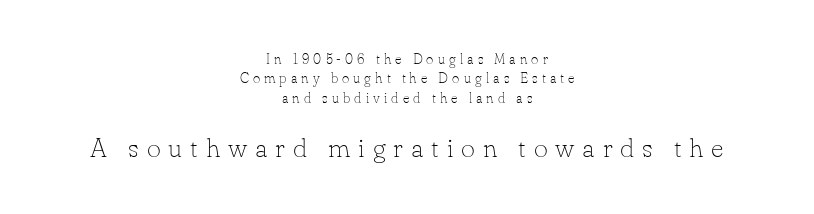
The image shows 27 px text type, upright; set centered, normal line spacing (1.39x), unusually wide letter spacing (+0.29 em), not underlined; the second (bottom) block is 1.93x larger.
